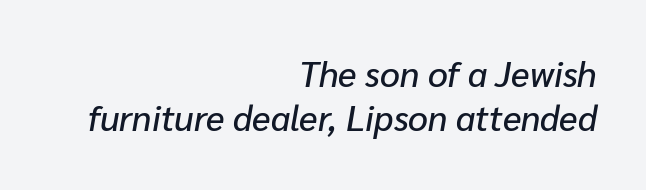
The image shows 35 px text type, italic (leaning right); set right-aligned, normal line spacing (1.26x), normal letter spacing, not underlined; low stroke contrast and a medium x-height.
